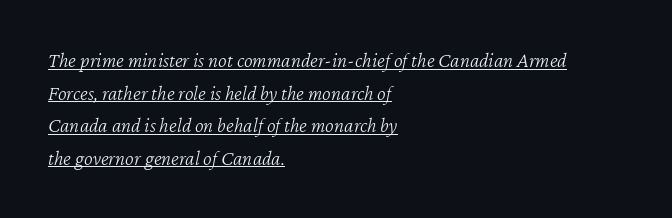
{"italic": "yes", "lean": "right", "slant_degrees": 12, "bold": "no", "underline": "yes", "align": "left", "line_spacing": "normal", "line_spacing_ratio": 1.55, "letter_spacing": "normal", "letter_spacing_em": 0.0, "glyph_px": 21}
